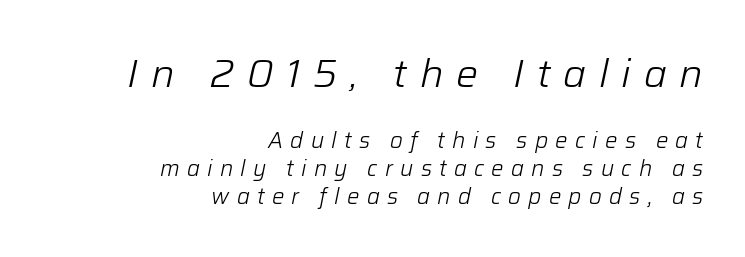
The image shows 39 px light type, italic (leaning right); set right-aligned, normal line spacing (1.28x), unusually wide letter spacing (+0.33 em), not underlined; the first (top) block is 1.77x larger; low stroke contrast and a medium x-height.
